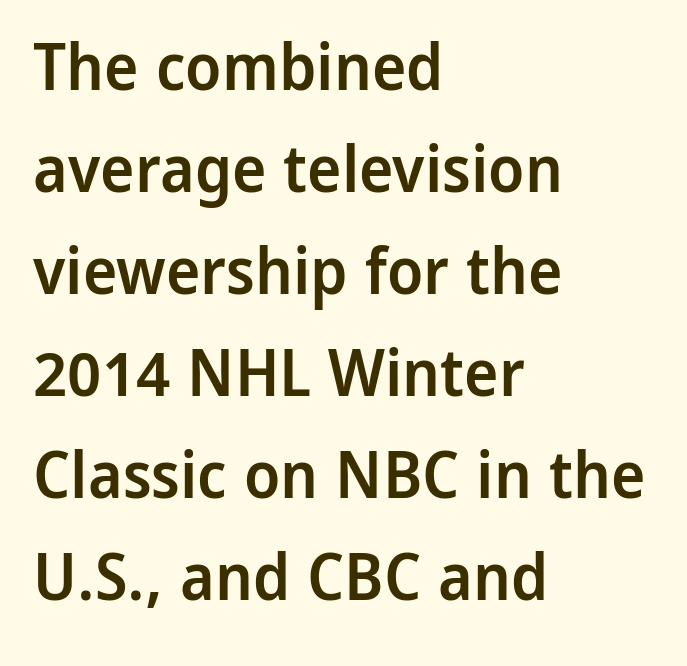
Q: Is the text bold? A: Semi-bold.
Q: Is the text italic (slanted)? A: No, it is upright.
Q: Is the typeface a serif or a sans-serif typeface? A: Sans-serif.
Q: Is the text underlined? A: No.
Q: How is the paragraph aligned? A: Left-aligned.
Q: Is the spacing between letters normal or unusually wide? A: Normal.
Q: Is the spacing between lines tight, normal or loose? A: Normal.
Q: Width (condensed, normal, or wide)? A: Normal.
Q: Stroke contrast? A: Low.
Q: x-height? A: Medium.
Q: Monospaced? A: No.
